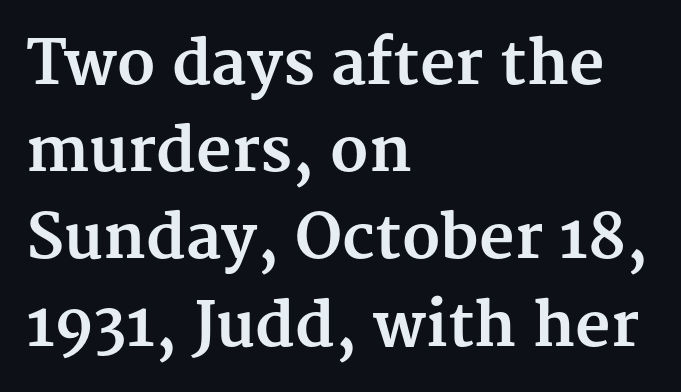
The face used here has the dense, thick strokes of a bold. Each row of text sits above clean, open space. Left-aligned paragraph, ragged on the right. Reading down the column, the eye jumps a familiar distance to each next line. Character widths vary here, with narrow letters taking less room than wide ones. The passage shown has conventional tracking throughout.
